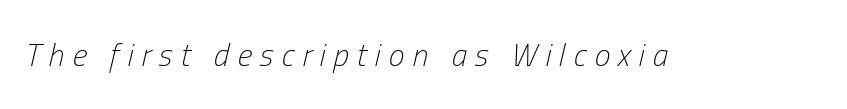
{"italic": "yes", "lean": "right", "slant_degrees": 13, "bold": "no", "weight": "light", "width": "condensed", "stroke_contrast": "low", "x_height": "medium", "monospaced": "no", "underline": "no", "letter_spacing": "wide", "letter_spacing_em": 0.25, "glyph_px": 32}
